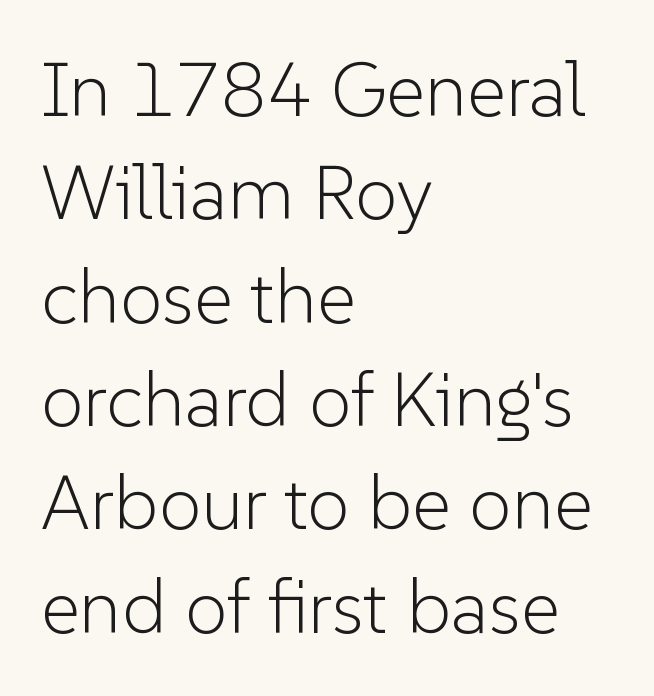
The image shows 76 px light sans-serif type, upright; set left-aligned, normal line spacing (1.36x), normal letter spacing, not underlined; low stroke contrast and a medium x-height.
